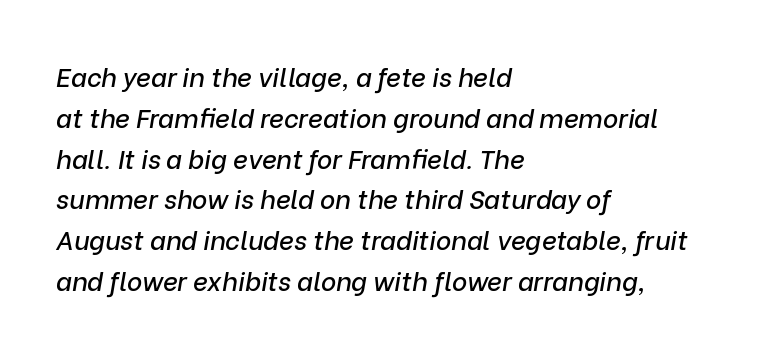
Q: Is the text italic (slanted)? A: Yes, it leans right by about 9 degrees.
Q: Is the text underlined? A: No.
Q: How is the paragraph aligned? A: Left-aligned.
Q: Is the spacing between letters normal or unusually wide? A: Normal.
Q: Is the spacing between lines tight, normal or loose? A: Normal.
